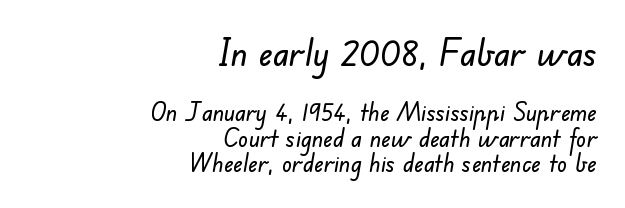
{"serif": "no", "width": "normal", "stroke_contrast": "low", "x_height": "small", "monospaced": "no", "underline": "no", "align": "right", "line_spacing": "tight", "line_spacing_ratio": 1.02, "letter_spacing": "normal", "letter_spacing_em": 0.0, "larger_block": "first", "size_ratio": 1.48, "glyph_px": 37}
